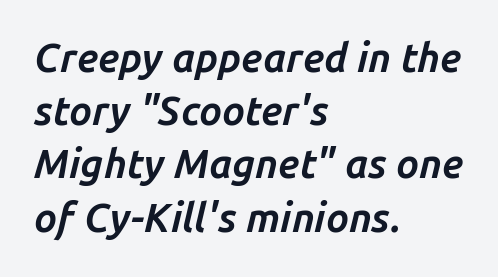
The image shows 40 px bold type, italic (leaning right); set left-aligned, normal line spacing (1.33x), normal letter spacing, not underlined; low stroke contrast and a medium x-height.
